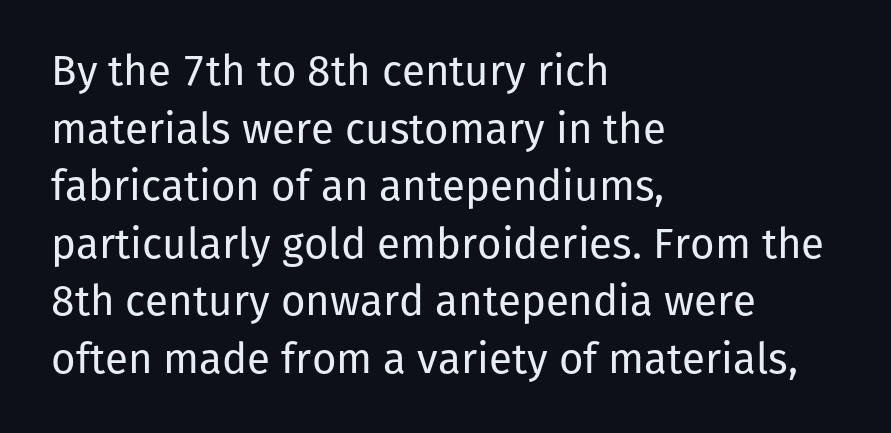
Q: Is the text bold? A: No.
Q: Is the text italic (slanted)? A: No, it is upright.
Q: Is the typeface a serif or a sans-serif typeface? A: Sans-serif.
Q: Is the text underlined? A: No.
Q: How is the paragraph aligned? A: Left-aligned.
Q: Is the spacing between letters normal or unusually wide? A: Normal.
Q: Is the spacing between lines tight, normal or loose? A: Normal.
Q: Width (condensed, normal, or wide)? A: Normal.
Q: Stroke contrast? A: Low.
Q: x-height? A: Medium.
Q: Monospaced? A: No.
